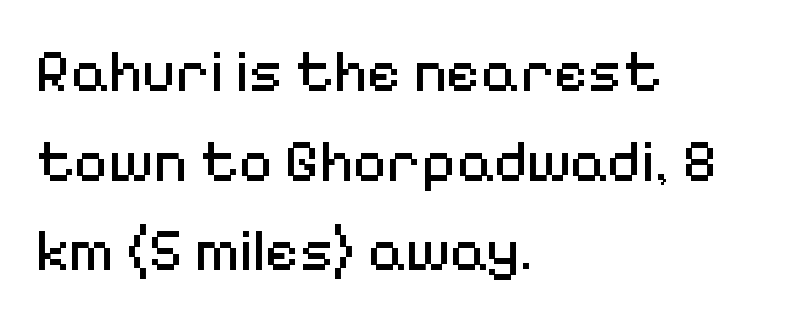
Q: Is the text bold? A: No.
Q: Is the text italic (slanted)? A: No, it is upright.
Q: Is the typeface a serif or a sans-serif typeface? A: Sans-serif.
Q: Is the text underlined? A: No.
Q: How is the paragraph aligned? A: Left-aligned.
Q: Is the spacing between letters normal or unusually wide? A: Normal.
Q: Is the spacing between lines tight, normal or loose? A: Normal.
Q: Width (condensed, normal, or wide)? A: Normal.
Q: Stroke contrast? A: Medium.
Q: x-height? A: Medium.
Q: Monospaced? A: No.
